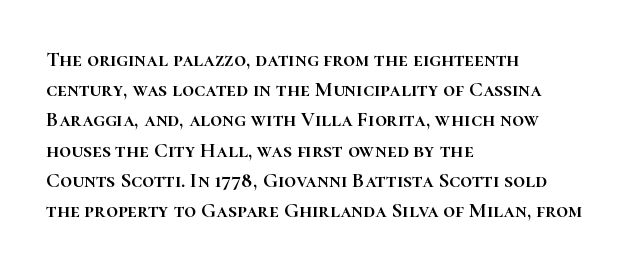
{"italic": "no", "underline": "no", "align": "left", "line_spacing": "normal", "line_spacing_ratio": 1.44, "letter_spacing": "normal", "letter_spacing_em": 0.0, "glyph_px": 21}
